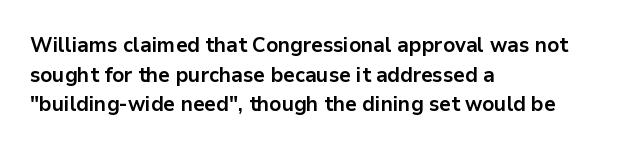
The vertical gap from one line to the next is medium. Beneath every word, the page is bare. Nothing unusual about the tracking: characters are spaced as the font intends. Its strokes are broad and dark, the hallmark of bold type. This sample uses an upright cut, with every glyph sitting square on the baseline. If you drew a ruler down the left edge, every line would touch it.
